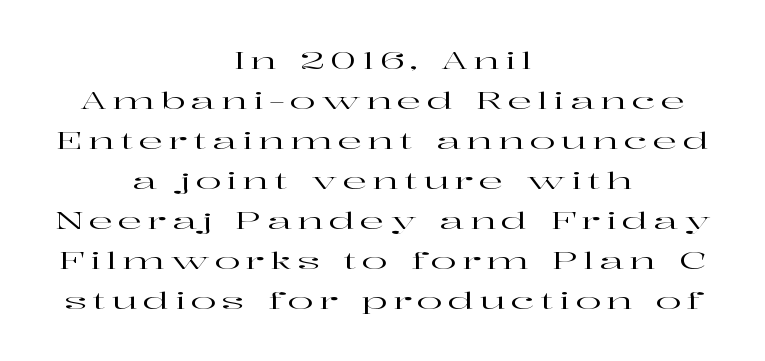
{"italic": "no", "underline": "no", "align": "center", "line_spacing": "normal", "line_spacing_ratio": 1.67, "letter_spacing": "wide", "letter_spacing_em": 0.22, "glyph_px": 24}
